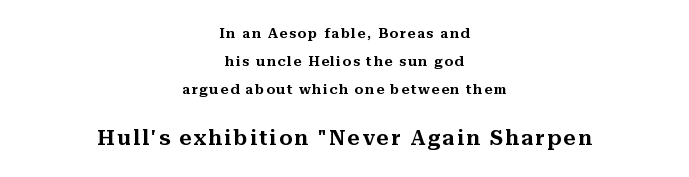
The image shows 21 px text type, upright; set centered, loose line spacing (1.99x), not underlined; the second (bottom) block is 1.5x larger.
